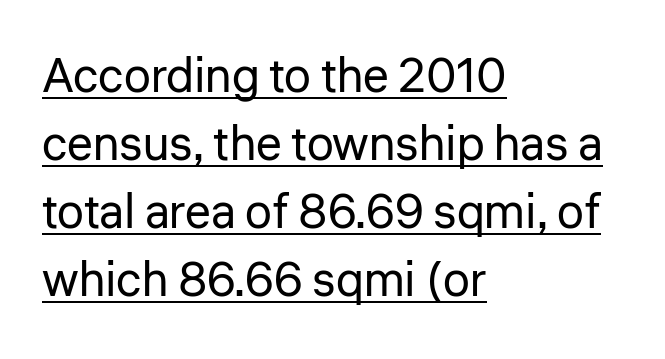
Default kerning and tracking; the words read as compact shapes. The letterforms sit at book weight or below. This is underlined copy, the kind a proofreader might mark for attention. The letters advance in unequal steps, a hallmark of proportional type.
